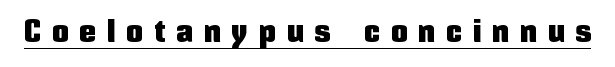
Q: Is the text italic (slanted)? A: No, it is upright.
Q: Is the typeface a serif or a sans-serif typeface? A: Sans-serif.
Q: Is the text underlined? A: Yes.
Q: Is the spacing between letters normal or unusually wide? A: Unusually wide.
Q: Width (condensed, normal, or wide)? A: Condensed.
Q: Stroke contrast? A: Low.
Q: x-height? A: Medium.
Q: Monospaced? A: No.
